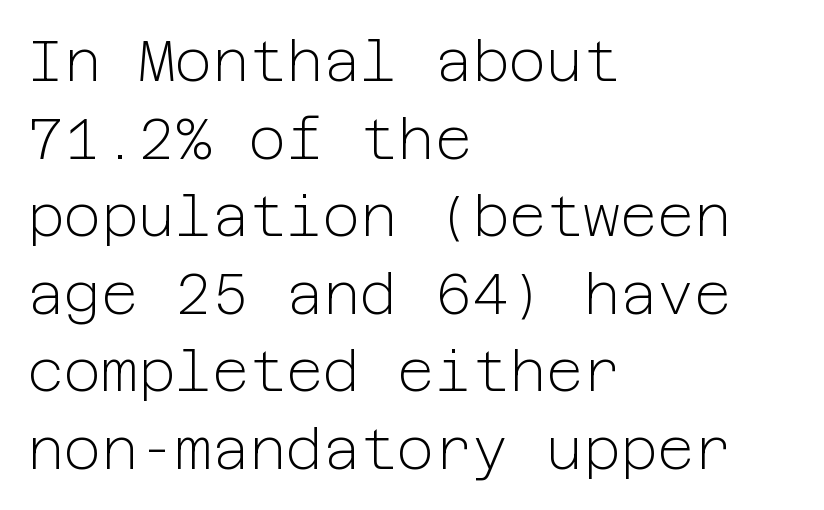
These lines are set flush left with a ragged right edge. Check the space under the baseline: it is left empty. The rendering uses a moderate line-height, typical for paragraphs. Stroke thickness stays within the range of a standard reading face or lighter. Tracking here is standard; glyphs follow each other at the usual distance. These lines were composed using upright roman letters.
